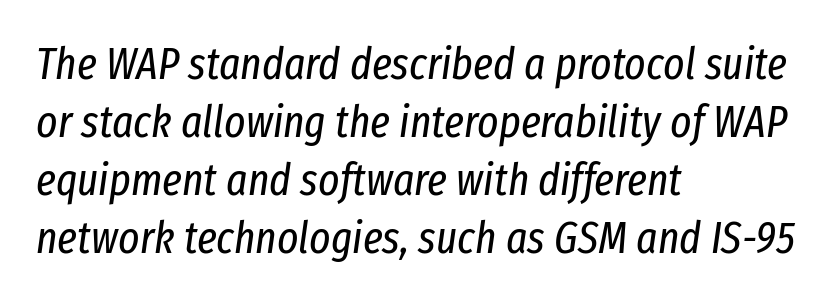
The image shows 45 px regular-weight, condensed type, italic (leaning right); set left-aligned, normal line spacing (1.29x), normal letter spacing, not underlined; low stroke contrast and a medium x-height.
